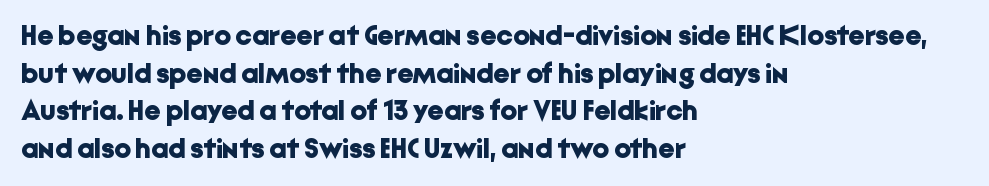
A typesetter would call this proportional, since set widths differ per character. Here the glyphs are tracked normally, forming tight word shapes. Pretty heavy lettering here — definitely bold. Each row of text sits above clean, open space. Nope, no serifs anywhere on these letters.
